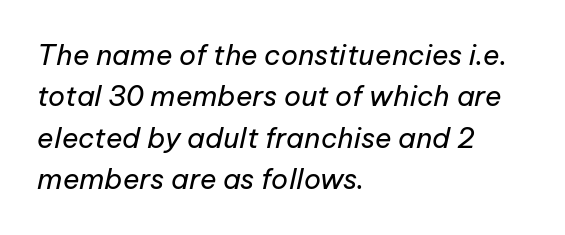
{"italic": "yes", "lean": "right", "slant_degrees": 12, "bold": "no", "weight": "regular", "width": "normal", "stroke_contrast": "low", "x_height": "medium", "monospaced": "no", "underline": "no", "align": "left", "line_spacing": "normal", "line_spacing_ratio": 1.48, "letter_spacing": "normal", "letter_spacing_em": 0.0, "glyph_px": 28}
